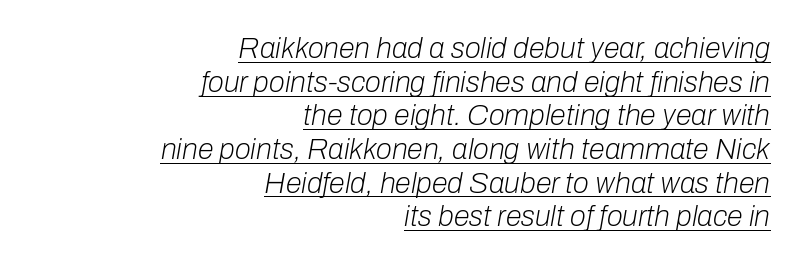
The image shows 29 px light type, italic (leaning right); set right-aligned, line spacing 1.16x, normal letter spacing, underlined; low stroke contrast and a medium x-height.
